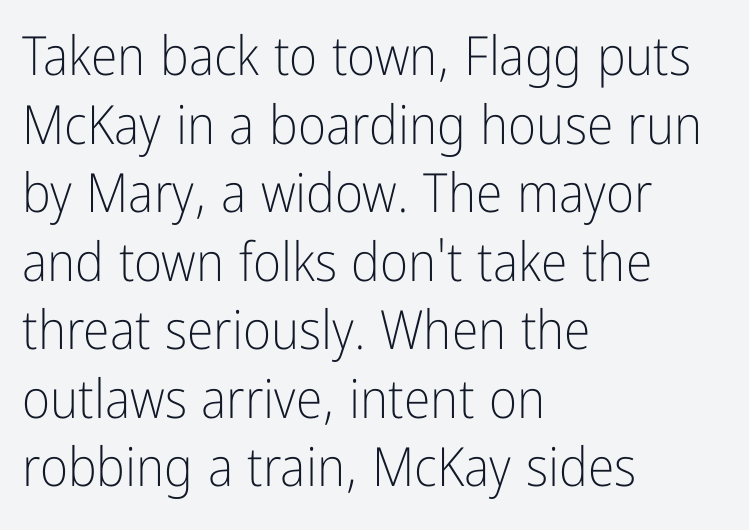
The image shows 54 px light, condensed sans-serif type, upright; set left-aligned, normal line spacing (1.27x), normal letter spacing, not underlined; low stroke contrast and a medium x-height.
